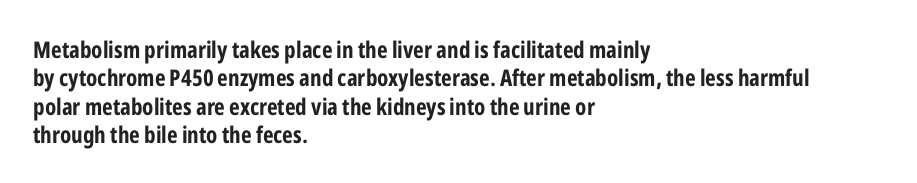
Plain, unruled lines of type. Heft: maximum for text — a bold. The tracking reads as untouched default to a designer's eye. Nope, not italic — everything's standing straight.
